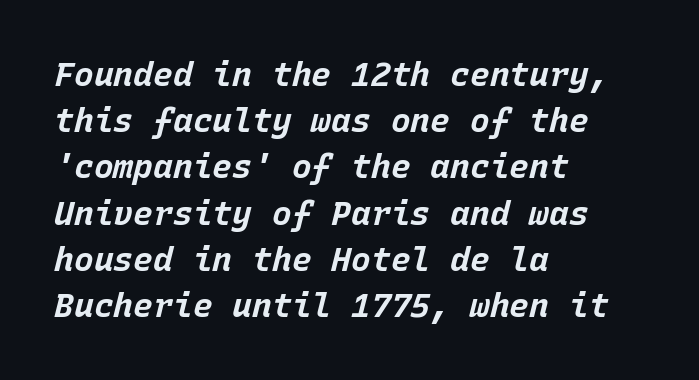
Q: Is the text bold? A: Yes.
Q: Is the text italic (slanted)? A: Yes, it leans right by about 15 degrees.
Q: Is the text underlined? A: No.
Q: How is the paragraph aligned? A: Left-aligned.
Q: Is the spacing between letters normal or unusually wide? A: Normal.
Q: Is the spacing between lines tight, normal or loose? A: Normal.
Q: Width (condensed, normal, or wide)? A: Normal.
Q: Stroke contrast? A: Low.
Q: x-height? A: Large.
Q: Monospaced? A: Yes.
